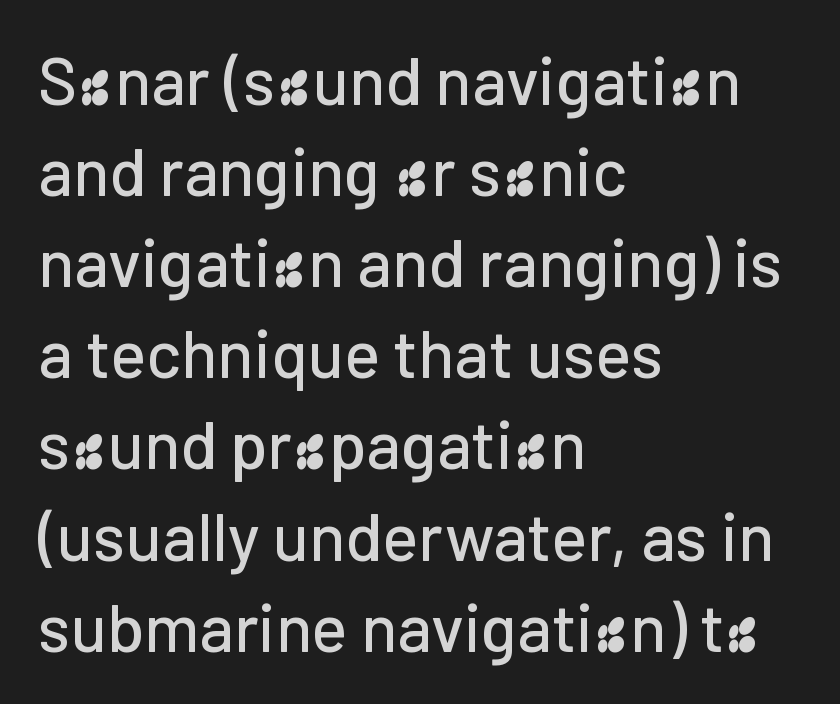
{"serif": "no", "italic": "no", "width": "normal", "stroke_contrast": "low", "x_height": "medium", "monospaced": "no", "underline": "no", "align": "left", "line_spacing": "normal", "line_spacing_ratio": 1.36, "letter_spacing": "normal", "letter_spacing_em": 0.0, "glyph_px": 67}
